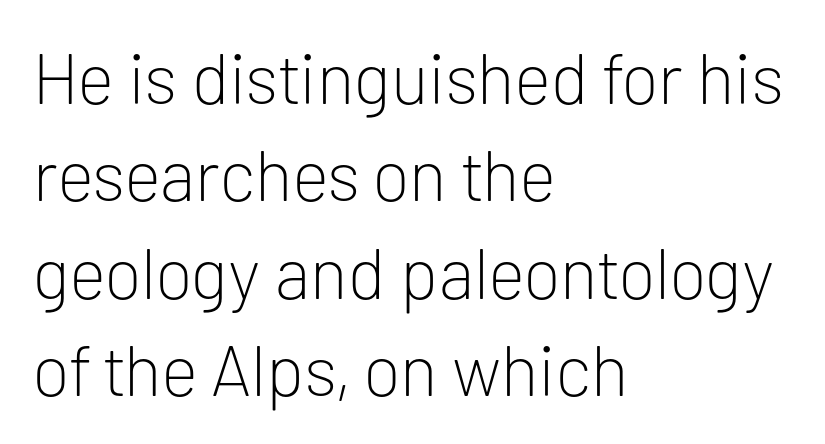
Bare-footed words on every line. The block of text has a typical density, with ordinary space between rows. This sample has the flowing, uneven cadence of proportional lettering. Nothing unusual about the tracking: characters are spaced as the font intends.
